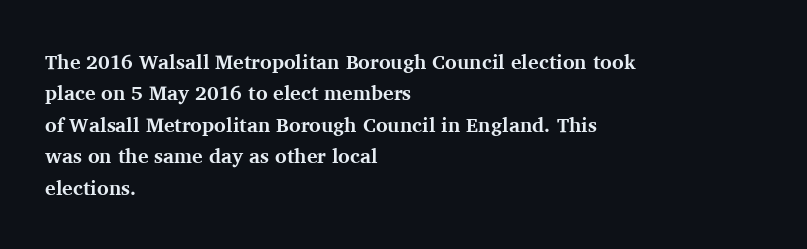
Ascenders rise straight up at ninety degrees. Just letters on the line, the space beneath them empty. Normally led — the rows are evenly, conventionally spaced. Here the glyphs are tracked normally, forming tight word shapes. The characters look thick and weighty, a clear bold.
